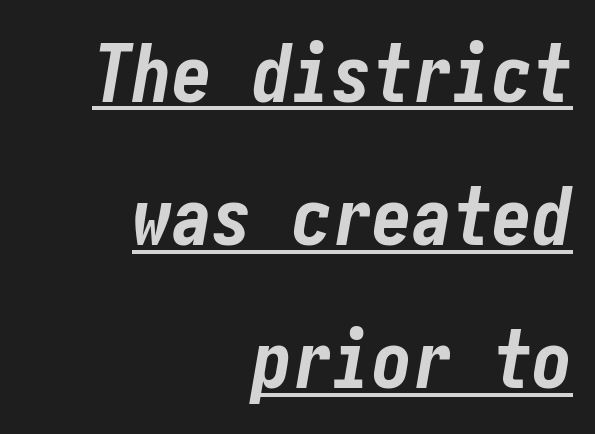
Q: Is the text bold? A: Yes.
Q: Is the text italic (slanted)? A: Yes, it leans right by about 10 degrees.
Q: Is the text underlined? A: Yes.
Q: How is the paragraph aligned? A: Right-aligned.
Q: Is the spacing between letters normal or unusually wide? A: Normal.
Q: Width (condensed, normal, or wide)? A: Condensed.
Q: Stroke contrast? A: Low.
Q: x-height? A: Medium.
